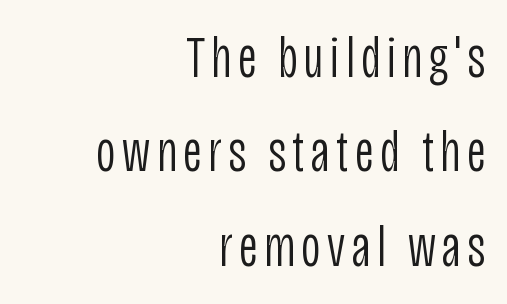
Q: Is the text bold? A: No.
Q: Is the text italic (slanted)? A: No, it is upright.
Q: Is the typeface a serif or a sans-serif typeface? A: Sans-serif.
Q: Is the text underlined? A: No.
Q: How is the paragraph aligned? A: Right-aligned.
Q: Is the spacing between lines tight, normal or loose? A: Normal.
Q: Width (condensed, normal, or wide)? A: Condensed.
Q: Stroke contrast? A: Low.
Q: x-height? A: Large.
Q: Monospaced? A: No.
